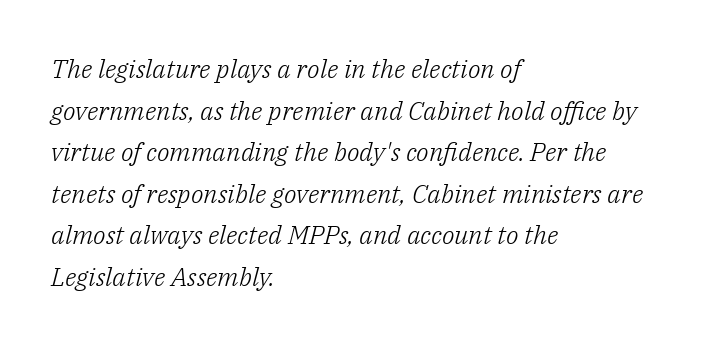
{"italic": "yes", "lean": "right", "slant_degrees": 14, "bold": "no", "underline": "no", "align": "left", "line_spacing": "normal", "line_spacing_ratio": 1.6, "letter_spacing": "normal", "letter_spacing_em": 0.0, "glyph_px": 26}
